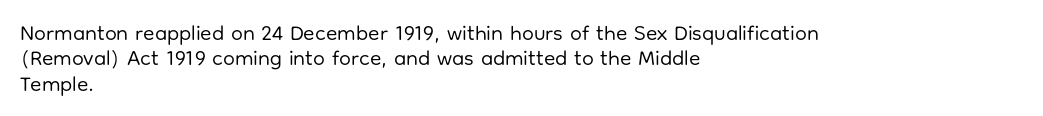
The image shows 21 px text type, upright; set left-aligned, line spacing 1.21x, normal letter spacing, not underlined.
